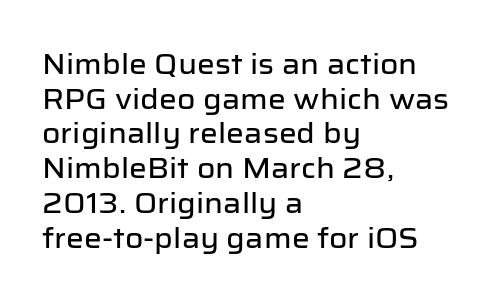
Words float on clear page, feet unadorned. A roman cut, with each character standing at attention. A typesetter would call this proportional, since set widths differ per character. The designer went with a sans here, leaving each stem footless. Horizontally, the lines are justified to the leading edge only.
